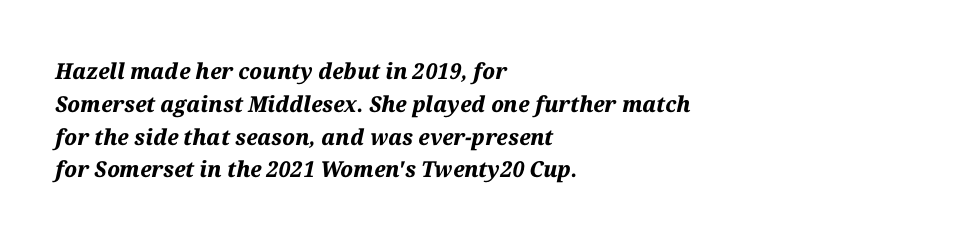
Q: Is the text bold? A: Yes.
Q: Is the text italic (slanted)? A: Yes, it leans right by about 12 degrees.
Q: Is the text underlined? A: No.
Q: How is the paragraph aligned? A: Left-aligned.
Q: Is the spacing between letters normal or unusually wide? A: Normal.
Q: Is the spacing between lines tight, normal or loose? A: Normal.
